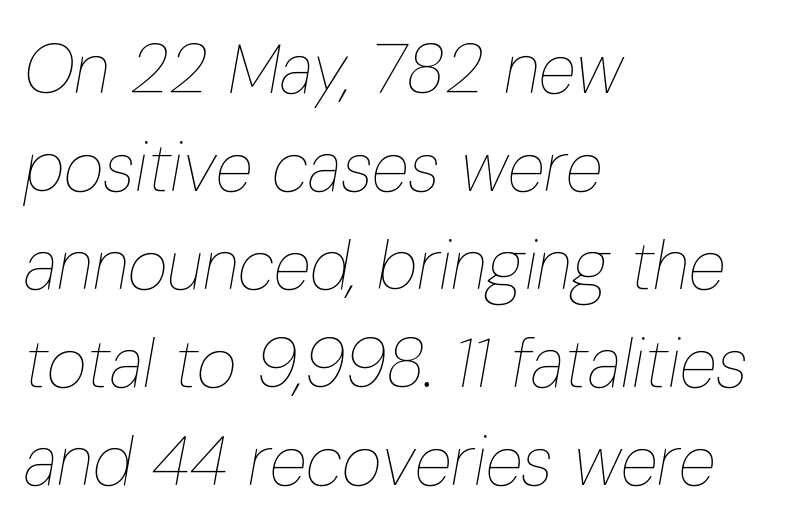
Q: Is the text bold? A: No.
Q: Is the text italic (slanted)? A: Yes, it leans right by about 10 degrees.
Q: Is the text underlined? A: No.
Q: How is the paragraph aligned? A: Left-aligned.
Q: Is the spacing between letters normal or unusually wide? A: Normal.
Q: Is the spacing between lines tight, normal or loose? A: Normal.
Q: Width (condensed, normal, or wide)? A: Condensed.
Q: Stroke contrast? A: Low.
Q: x-height? A: Medium.
Q: Monospaced? A: No.
